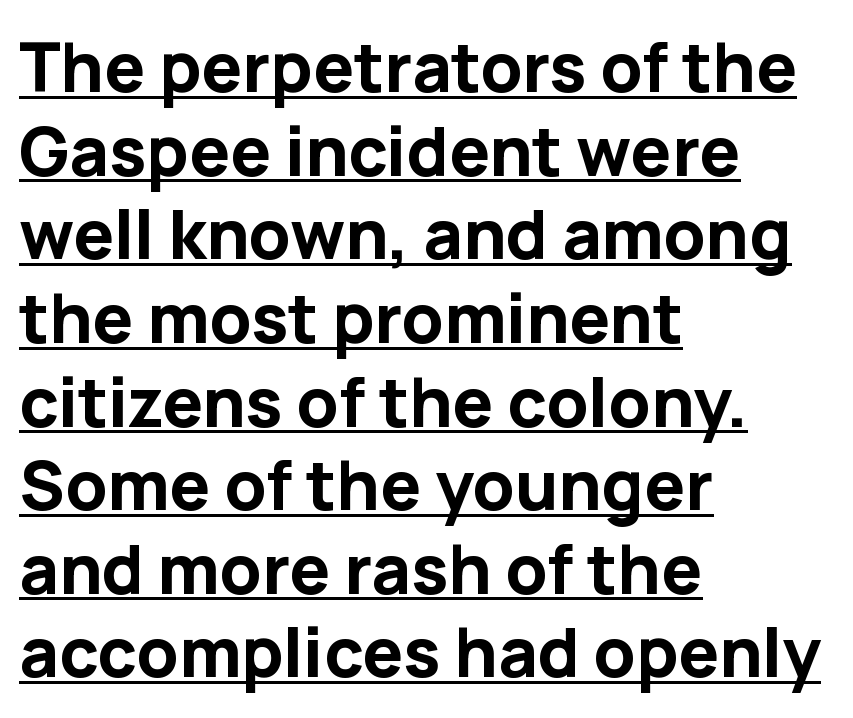
The image shows 68 px bold sans-serif type, upright; set left-aligned, line spacing 1.23x, normal letter spacing, underlined; low stroke contrast and a medium x-height.
